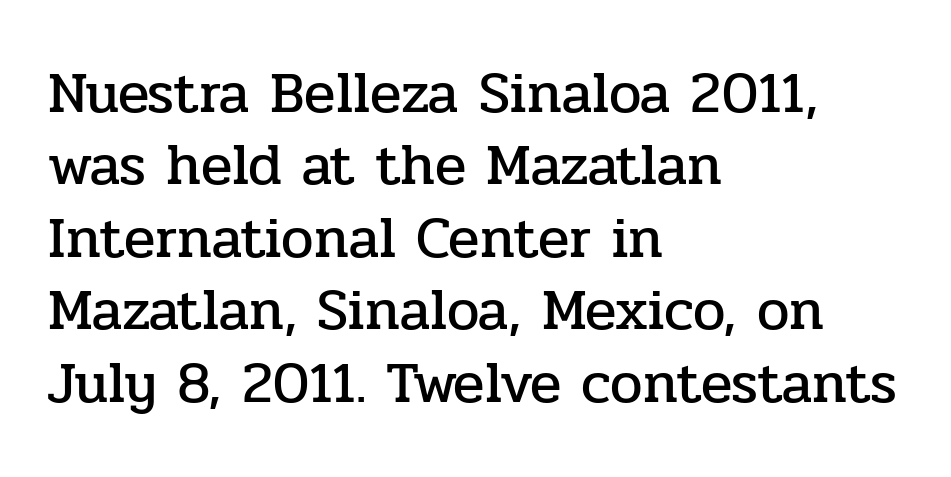
Q: Is the text italic (slanted)? A: No, it is upright.
Q: Is the typeface a serif or a sans-serif typeface? A: Serif.
Q: Is the text underlined? A: No.
Q: How is the paragraph aligned? A: Left-aligned.
Q: Is the spacing between letters normal or unusually wide? A: Normal.
Q: Is the spacing between lines tight, normal or loose? A: Normal.
Q: Width (condensed, normal, or wide)? A: Normal.
Q: Stroke contrast? A: Low.
Q: x-height? A: Medium.
Q: Monospaced? A: No.
